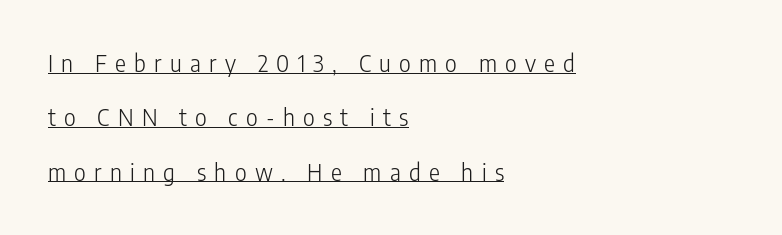
Q: Is the text bold? A: No.
Q: Is the text italic (slanted)? A: No, it is upright.
Q: Is the text underlined? A: Yes.
Q: How is the paragraph aligned? A: Left-aligned.
Q: Is the spacing between letters normal or unusually wide? A: Unusually wide.
Q: Is the spacing between lines tight, normal or loose? A: Loose.
